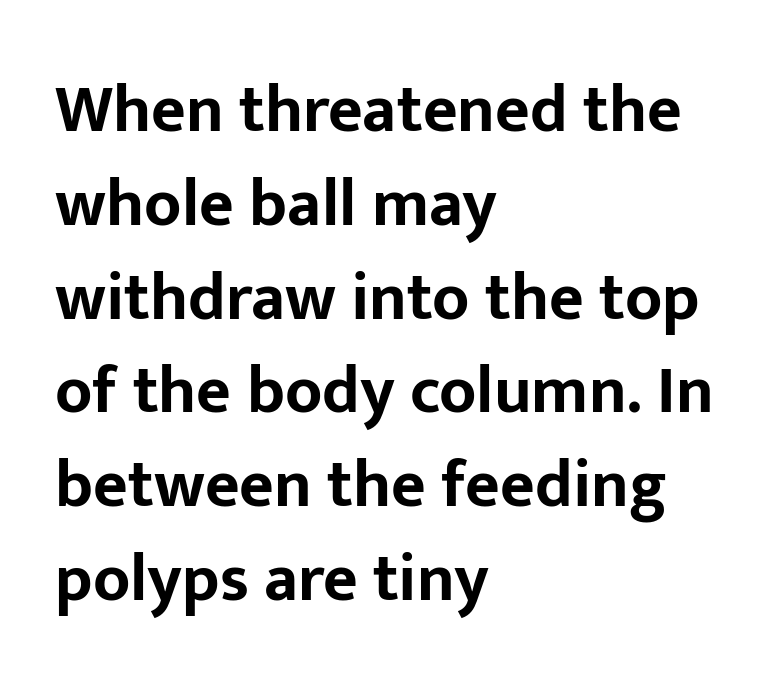
Line starts are locked; line ends wander. Does extra space separate the letters? No, they use regular spacing. Descenders are the only things crossing below the line. The leading is moderate, giving the passage an even texture.
